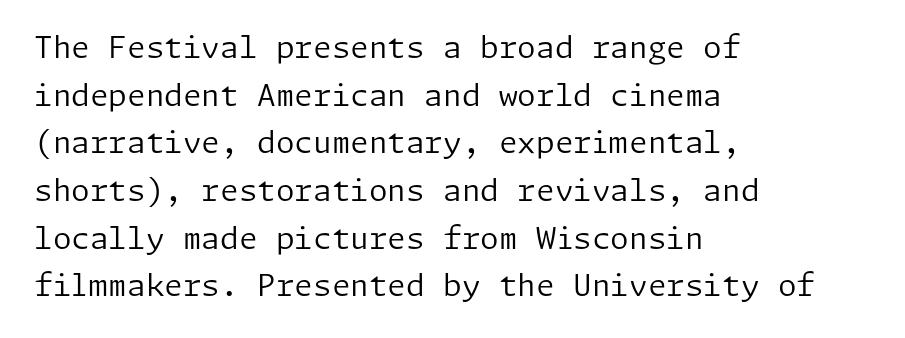
Q: Is the text bold? A: No.
Q: Is the text italic (slanted)? A: No, it is upright.
Q: Is the typeface a serif or a sans-serif typeface? A: Sans-serif.
Q: Is the text underlined? A: No.
Q: How is the paragraph aligned? A: Left-aligned.
Q: Is the spacing between letters normal or unusually wide? A: Normal.
Q: Is the spacing between lines tight, normal or loose? A: Normal.
Q: Width (condensed, normal, or wide)? A: Normal.
Q: Stroke contrast? A: Low.
Q: x-height? A: Medium.
